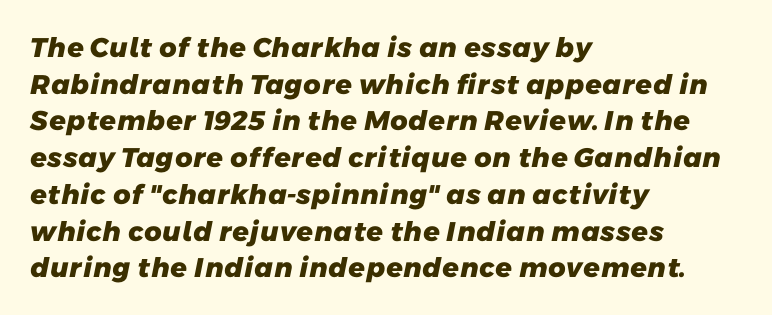
The image shows 27 px bold type; set left-aligned, normal line spacing (1.36x), normal letter spacing, not underlined.
